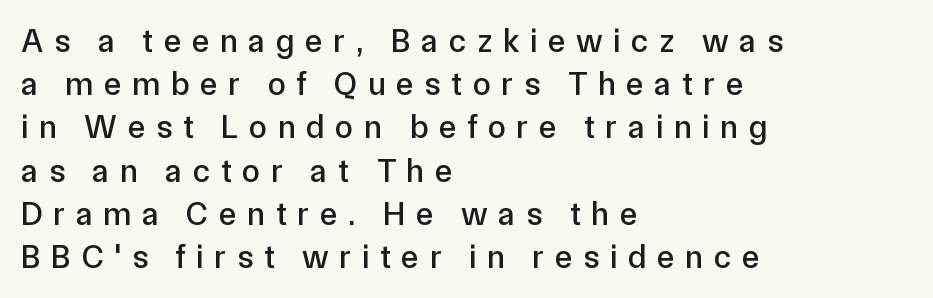
The image shows 33 px sans-serif type, upright; set left-aligned, normal line spacing (1.31x), unusually wide letter spacing (+0.32 em), not underlined; low stroke contrast and a medium x-height.
